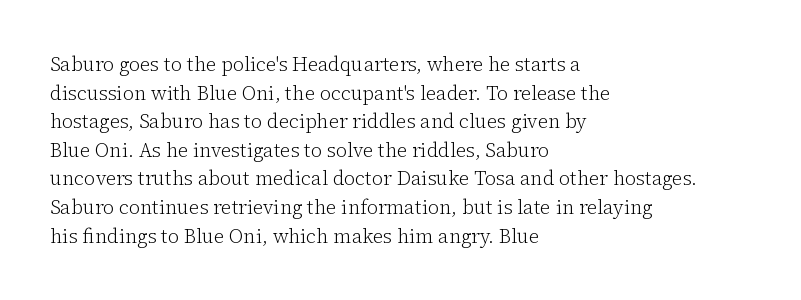
Honestly, the letter spacing is just normal — you wouldn't notice it. Every row of glyphs begins at an identical x-position on the left. The lettering holds an erect, upright posture throughout. A typesetter would call this leading conventional body-copy spacing.
